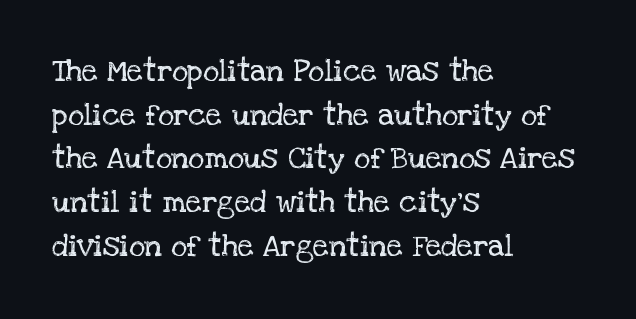
Designer's note — italics off, roman on. Which margin do the lines hug? The left one — the right edge is uneven. Just letters on the line, the space beneath them empty. Type style note: has serifs.
